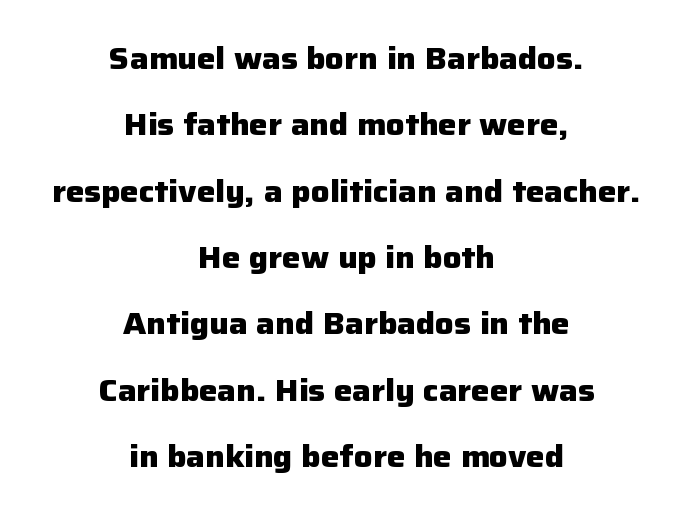
{"serif": "no", "italic": "no", "bold": "yes", "weight": "heavy", "width": "normal", "stroke_contrast": "low", "x_height": "medium", "monospaced": "no", "underline": "no", "align": "center", "line_spacing": "loose", "line_spacing_ratio": 2.14, "letter_spacing": "normal", "letter_spacing_em": 0.0, "glyph_px": 31}
